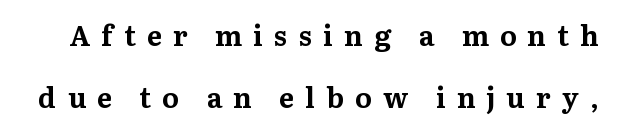
The image shows 28 px bold serif type, upright; set loose line spacing (2.2x), unusually wide letter spacing (+0.4 em), not underlined; medium stroke contrast and a medium x-height.
